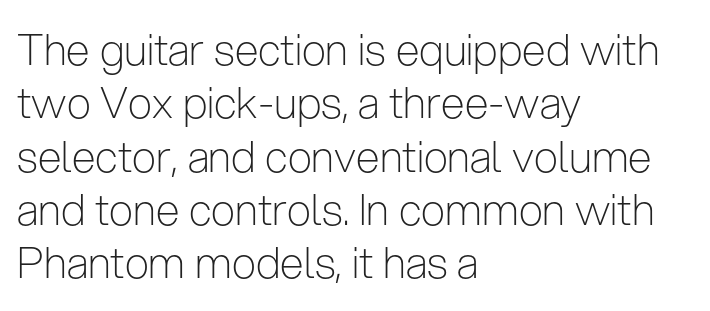
Q: Is the text bold? A: No.
Q: Is the text italic (slanted)? A: No, it is upright.
Q: Is the typeface a serif or a sans-serif typeface? A: Sans-serif.
Q: Is the text underlined? A: No.
Q: How is the paragraph aligned? A: Left-aligned.
Q: Is the spacing between letters normal or unusually wide? A: Normal.
Q: Width (condensed, normal, or wide)? A: Condensed.
Q: Stroke contrast? A: Low.
Q: x-height? A: Medium.
Q: Monospaced? A: No.
